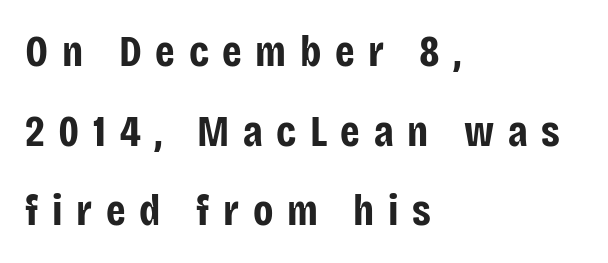
Notice how the passage keeps a crisp vertical edge on the left only. These lines are rendered in a variable-pitch font. Emphasis by weight is at full strength: bold. The characters display no serif detailing; their extremities are plain. Letter spacing: wide.
